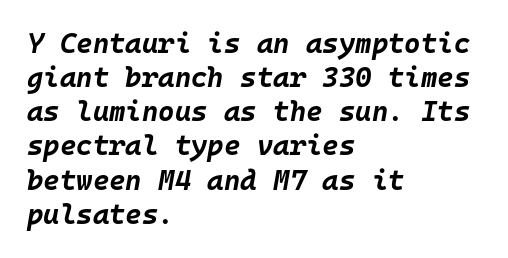
{"italic": "yes", "lean": "right", "slant_degrees": 10, "bold": "yes", "weight": "bold", "width": "normal", "stroke_contrast": "low", "x_height": "large", "monospaced": "yes", "underline": "no", "align": "left", "line_spacing_ratio": 1.22, "letter_spacing": "normal", "letter_spacing_em": 0.0, "glyph_px": 28}
